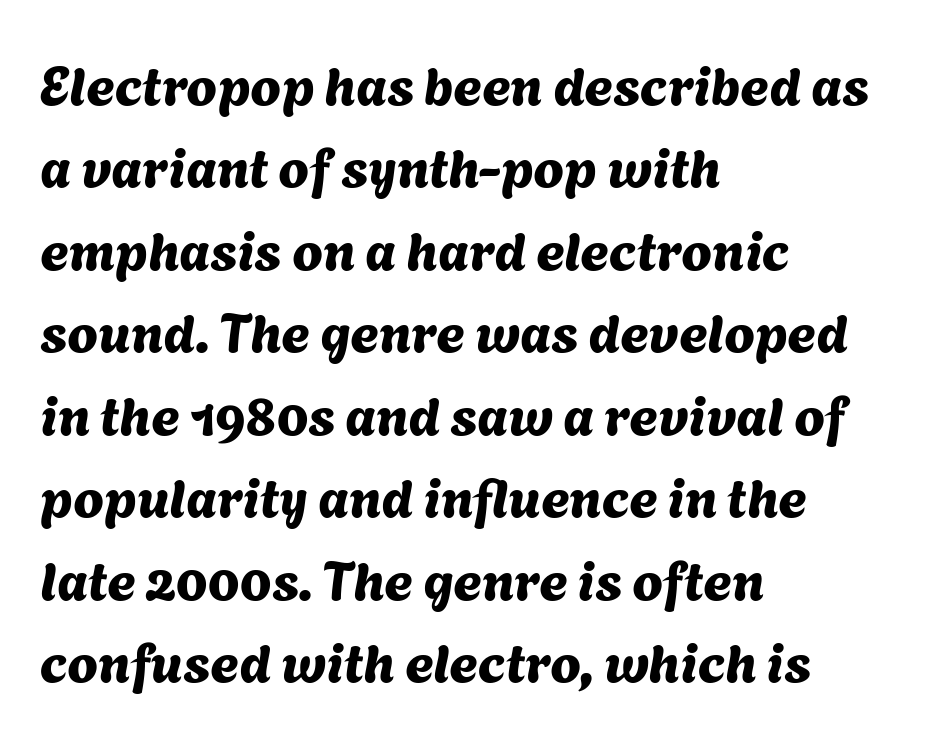
Looks like regular typesetting: each glyph gets only the width it needs. Type style note: lacks serifs. Vertically, the passage feels balanced, rows spaced as you'd expect. Alignment: flush left.
